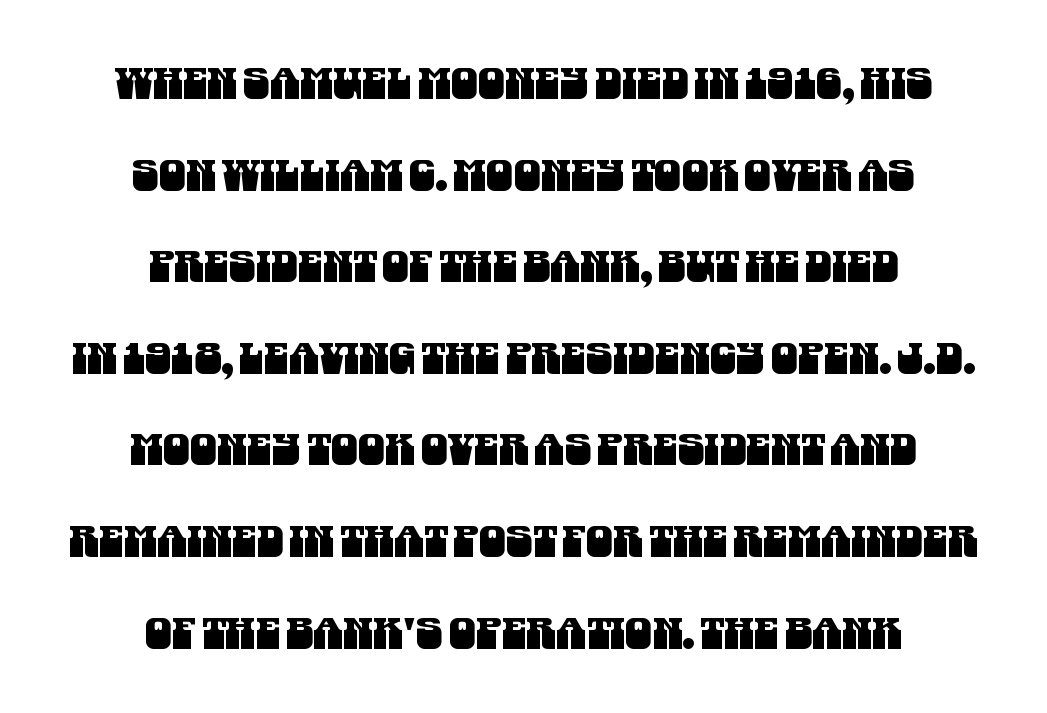
Q: Is the typeface a serif or a sans-serif typeface? A: Sans-serif.
Q: Is the text underlined? A: No.
Q: How is the paragraph aligned? A: Centered.
Q: Is the spacing between letters normal or unusually wide? A: Normal.
Q: Is the spacing between lines tight, normal or loose? A: Loose.
Q: Width (condensed, normal, or wide)? A: Condensed.
Q: Stroke contrast? A: Medium.
Q: x-height? A: Large.
Q: Monospaced? A: No.
